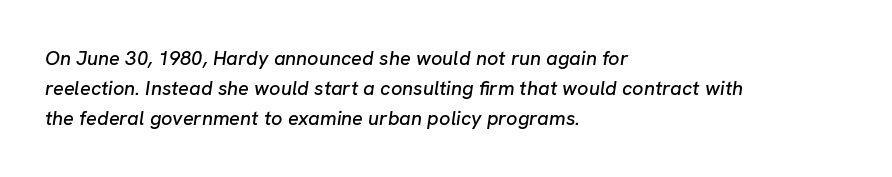
Beneath every word, the page is bare. An italicized treatment has been applied to the whole sample. Where is the straight margin? On the left. If you measured baseline to baseline, you'd find a middling distance.
